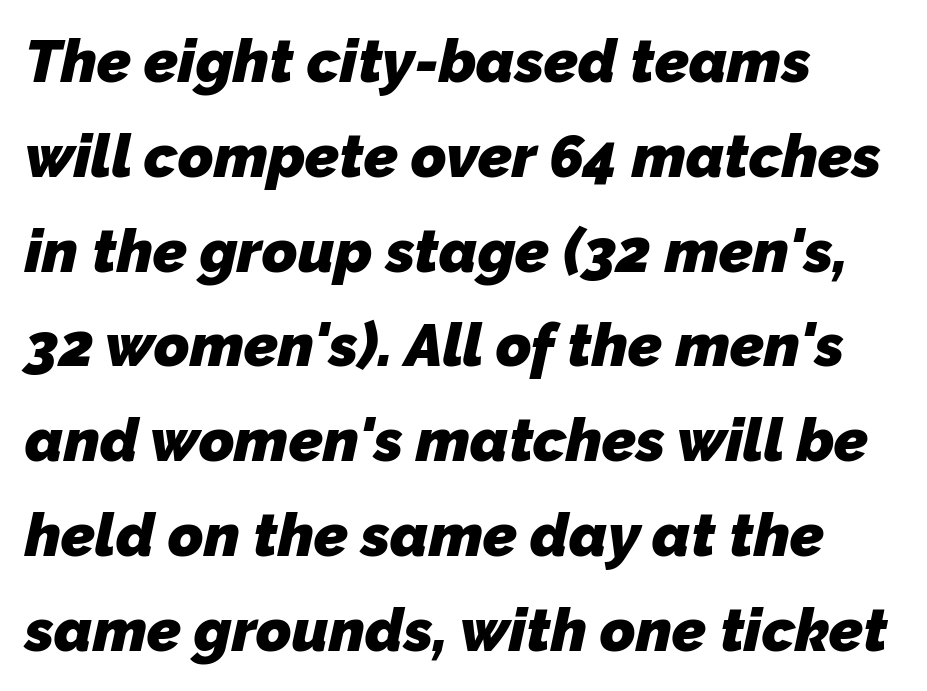
{"serif": "no", "bold": "yes", "weight": "heavy", "width": "normal", "stroke_contrast": "low", "x_height": "medium", "monospaced": "no", "underline": "no", "align": "left", "line_spacing": "normal", "line_spacing_ratio": 1.58, "letter_spacing": "normal", "letter_spacing_em": 0.0, "glyph_px": 60}
